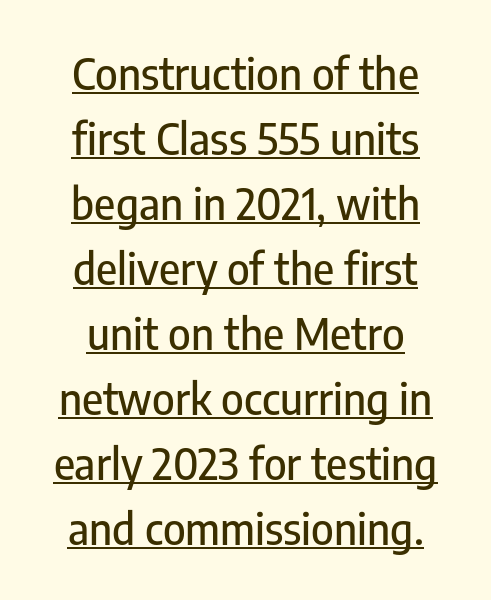
The image shows 43 px condensed sans-serif type, upright; set normal line spacing (1.51x), normal letter spacing, underlined; low stroke contrast and a medium x-height.
